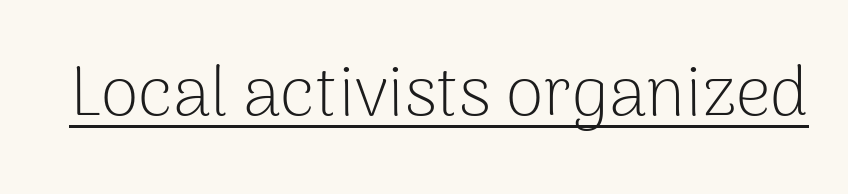
Quick note: underline on. Classification — sans serif. Weight class: somewhere from thin through regular. Note the varied advance widths — an 'i' is clearly narrower than an 'm'.
